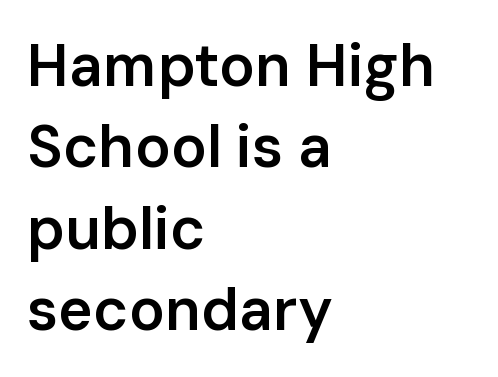
Leftover space on each line is placed entirely after the last word. The passage shown is typed in a proportional face where columns would drift. To sum up the face: it is a sans, with no serifs. Caption: standard tracking, unaltered.
